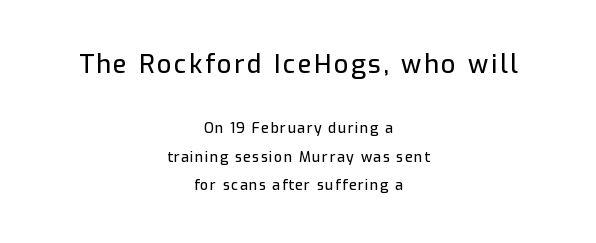
{"italic": "no", "underline": "no", "align": "center", "line_spacing": "loose", "line_spacing_ratio": 2.04, "larger_block": "first", "size_ratio": 1.79, "glyph_px": 25}
